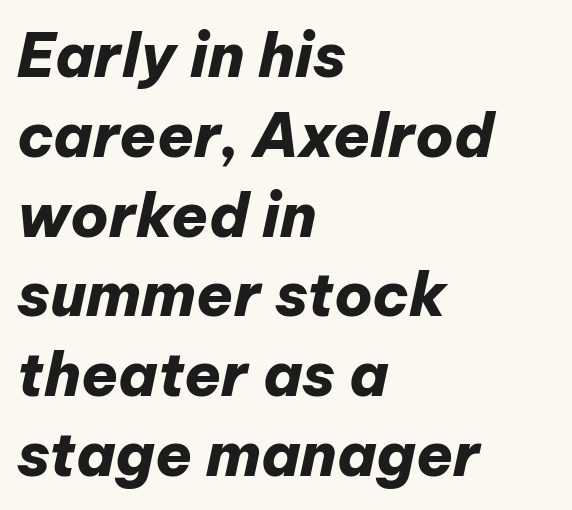
Q: Is the text bold? A: Yes.
Q: Is the text italic (slanted)? A: Yes, it leans right by about 12 degrees.
Q: Is the text underlined? A: No.
Q: How is the paragraph aligned? A: Left-aligned.
Q: Is the spacing between letters normal or unusually wide? A: Normal.
Q: Is the spacing between lines tight, normal or loose? A: Normal.
Q: Width (condensed, normal, or wide)? A: Normal.
Q: Stroke contrast? A: Low.
Q: x-height? A: Medium.
Q: Monospaced? A: No.
